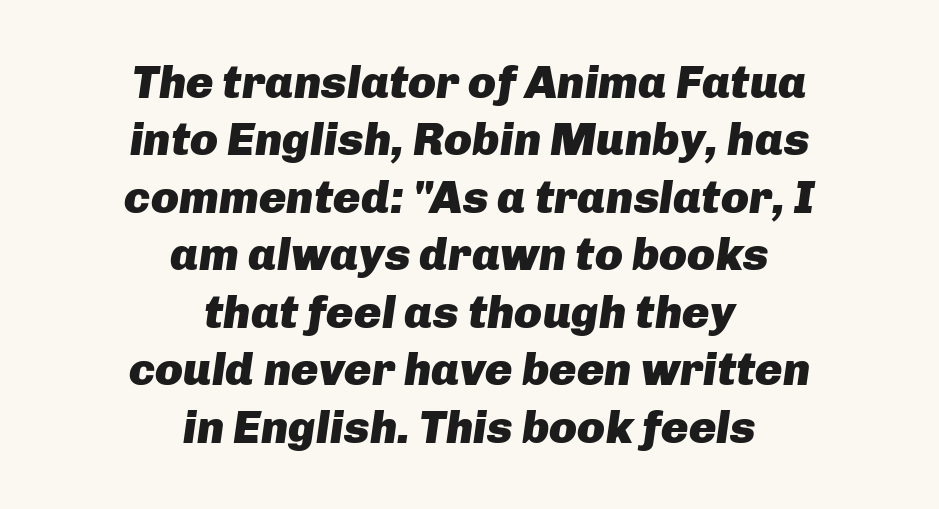
The image shows 46 px heavy type, italic (leaning right); set centered, normal line spacing (1.25x), normal letter spacing, not underlined; low stroke contrast and a medium x-height.
